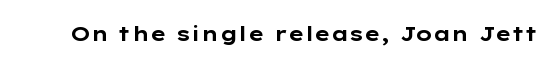
The rendering keeps characters at their native spacing. Underlining? Definitely not there. Nope, not italic — everything's standing straight. Set as a true bold cut, around the 700 mark.
